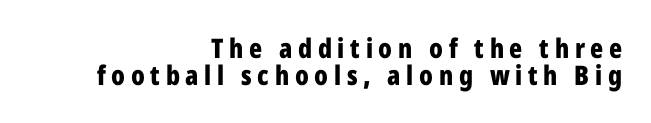
{"italic": "no", "bold": "yes", "underline": "no", "align": "right", "line_spacing": "tight", "line_spacing_ratio": 1.01, "letter_spacing": "wide", "letter_spacing_em": 0.21, "glyph_px": 27}
